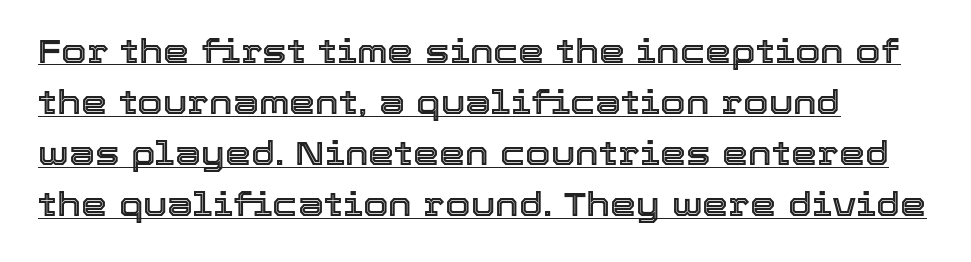
The image shows 33 px text type, upright; set left-aligned, normal line spacing (1.55x), normal letter spacing, underlined; a medium x-height.
